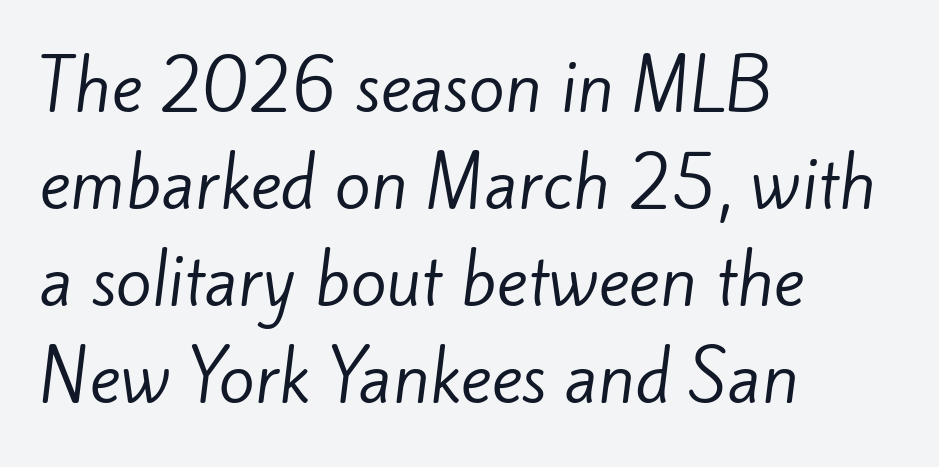
Q: Is the text bold? A: No.
Q: Is the typeface a serif or a sans-serif typeface? A: Sans-serif.
Q: Is the text underlined? A: No.
Q: How is the paragraph aligned? A: Left-aligned.
Q: Is the spacing between letters normal or unusually wide? A: Normal.
Q: Is the spacing between lines tight, normal or loose? A: Normal.
Q: Width (condensed, normal, or wide)? A: Normal.
Q: Stroke contrast? A: Low.
Q: x-height? A: Small.
Q: Monospaced? A: No.
